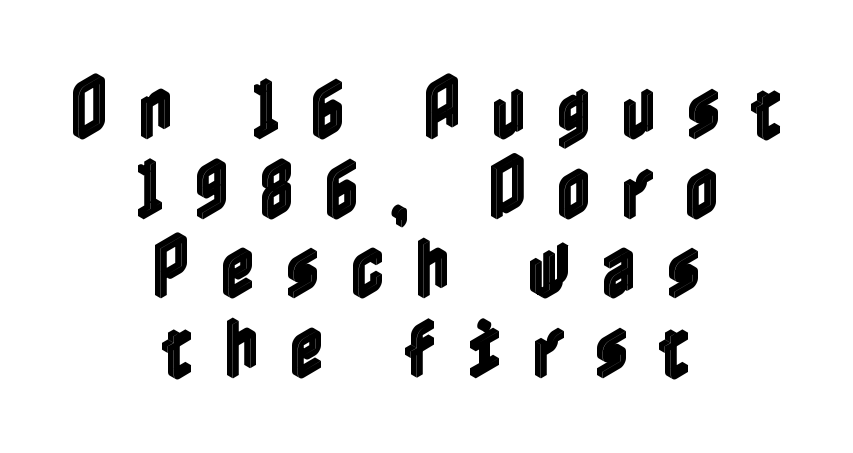
{"italic": "no", "width": "condensed", "x_height": "medium", "underline": "no", "align": "center", "line_spacing_ratio": 1.19, "letter_spacing": "wide", "letter_spacing_em": 0.45, "glyph_px": 67}
